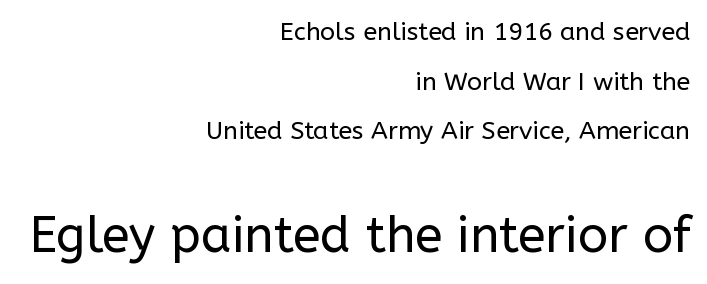
The image shows 50 px regular-weight sans-serif type, upright; set right-aligned, loose line spacing (1.99x), normal letter spacing, not underlined; the second (bottom) block is 2.0x larger; low stroke contrast and a medium x-height.
